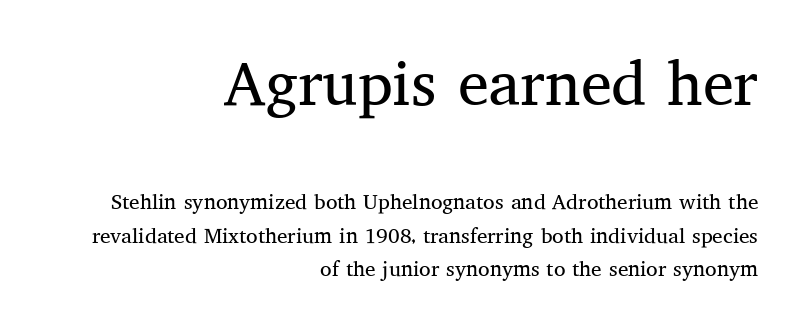
Q: Is the text bold? A: No.
Q: Is the text italic (slanted)? A: No, it is upright.
Q: Is the typeface a serif or a sans-serif typeface? A: Serif.
Q: Is the text underlined? A: No.
Q: How is the paragraph aligned? A: Right-aligned.
Q: Is the spacing between letters normal or unusually wide? A: Normal.
Q: Is the spacing between lines tight, normal or loose? A: Normal.
Q: Which block of text is set in a larger size, the first (top) or the second (bottom)? A: The first (top) one.
Q: Width (condensed, normal, or wide)? A: Normal.
Q: Stroke contrast? A: Medium.
Q: x-height? A: Medium.
Q: Monospaced? A: No.
